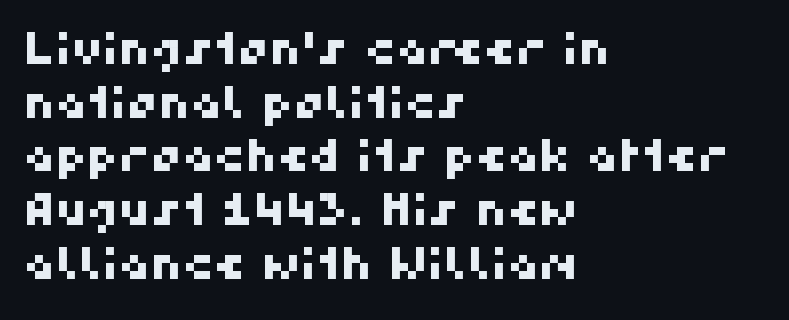
The image shows 44 px sans-serif type; set left-aligned, line spacing 1.22x, normal letter spacing, not underlined; high stroke contrast and a medium x-height.
